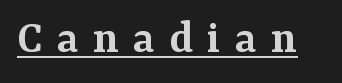
The image shows 48 px semibold serif type, upright; set unusually wide letter spacing (+0.3 em), underlined; medium stroke contrast and a medium x-height.
